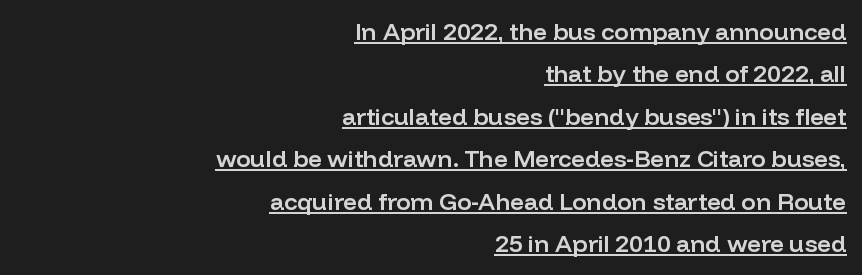
Compared with typical body copy, the letter spacing here is the same. The specimen includes a rule beneath the text block's lines. The letters stand upright; this is a roman face. As a designer I'd log this as weight 600, semibold. Where is the straight margin? On the right.
